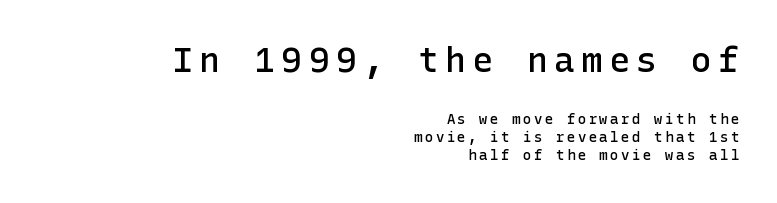
Characters remain perfectly vertical along every line. Which of the two is more prominent by size? The first, at the top. The typeface chosen for these lines omits serifs. Right-aligned paragraph, ragged on the left. The line-height multiplier appears to be the usual default.
